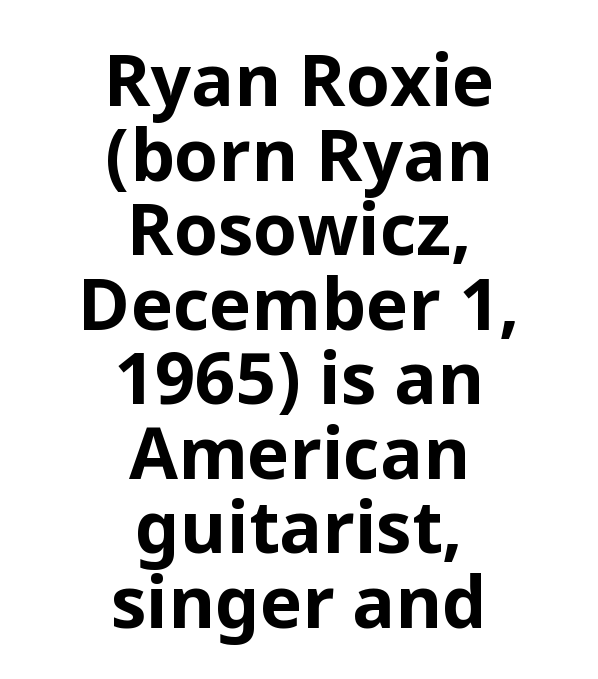
Q: Is the text bold? A: Yes.
Q: Is the text italic (slanted)? A: No, it is upright.
Q: Is the typeface a serif or a sans-serif typeface? A: Sans-serif.
Q: Is the text underlined? A: No.
Q: How is the paragraph aligned? A: Centered.
Q: Is the spacing between letters normal or unusually wide? A: Normal.
Q: Is the spacing between lines tight, normal or loose? A: Tight.
Q: Width (condensed, normal, or wide)? A: Normal.
Q: Stroke contrast? A: Low.
Q: x-height? A: Medium.
Q: Monospaced? A: No.
